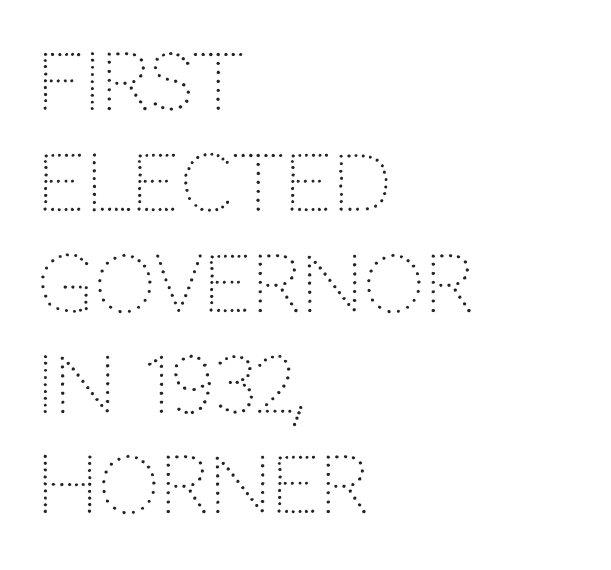
The image shows 77 px light sans-serif type, upright; set left-aligned, normal line spacing (1.31x), normal letter spacing, not underlined; low stroke contrast and a large x-height.
